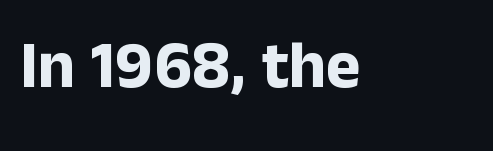
Q: Is the text bold? A: Yes.
Q: Is the text italic (slanted)? A: No, it is upright.
Q: Is the typeface a serif or a sans-serif typeface? A: Sans-serif.
Q: Is the text underlined? A: No.
Q: Is the spacing between letters normal or unusually wide? A: Normal.
Q: Width (condensed, normal, or wide)? A: Normal.
Q: Stroke contrast? A: Low.
Q: x-height? A: Medium.
Q: Monospaced? A: No.
